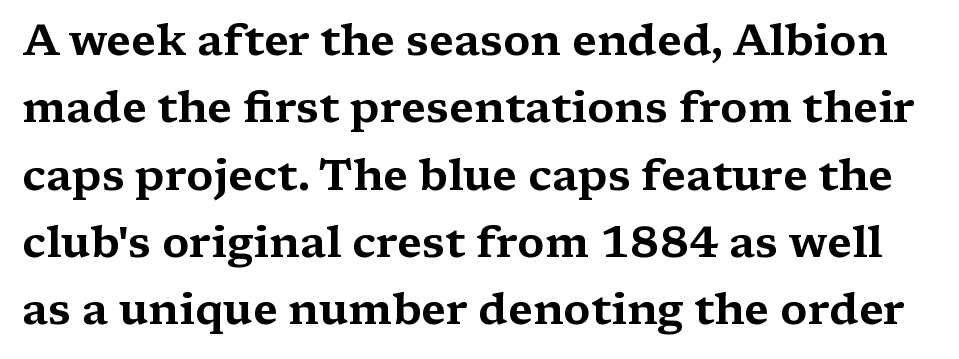
{"serif": "yes", "italic": "no", "width": "wide", "stroke_contrast": "medium", "x_height": "medium", "monospaced": "no", "underline": "no", "line_spacing": "normal", "line_spacing_ratio": 1.53, "letter_spacing": "normal", "letter_spacing_em": 0.0, "glyph_px": 44}
